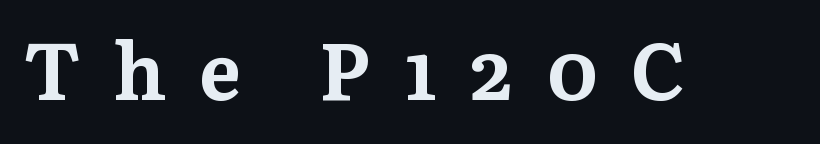
{"serif": "yes", "italic": "no", "bold": "yes", "weight": "bold", "width": "normal", "stroke_contrast": "medium", "x_height": "medium", "monospaced": "no", "underline": "no", "letter_spacing": "wide", "letter_spacing_em": 0.41, "glyph_px": 79}
